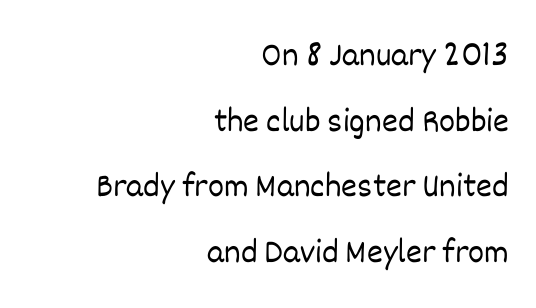
Summary of vertical rhythm: relaxed, with wide interline spacing. This sample has the flowing, uneven cadence of proportional lettering. Vertical strokes here are truly vertical. These lines are set flush right with a ragged left edge. The zone under the glyphs is completely vacant.
